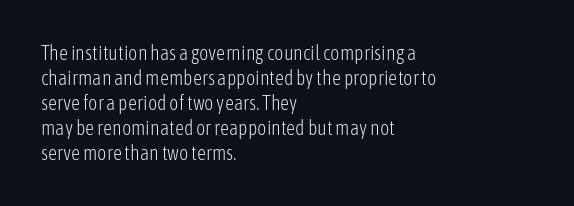
Underline: absent. These glyphs show unthickened strokes, regular width or finer. The leading is moderate, giving the passage an even texture. Upright lettering throughout.
